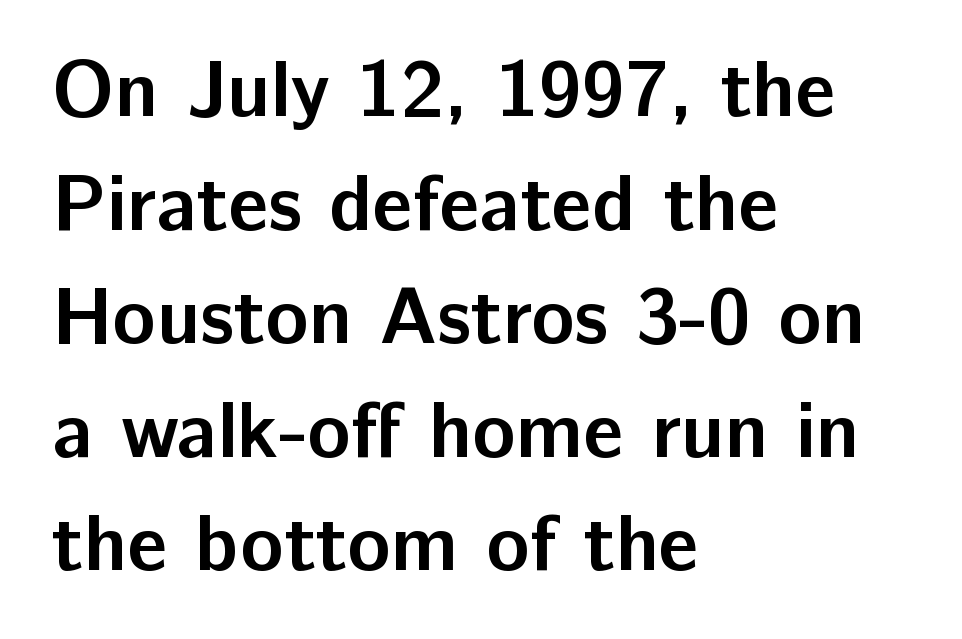
{"serif": "no", "italic": "no", "bold": "yes", "weight": "semibold", "width": "normal", "stroke_contrast": "low", "x_height": "medium", "monospaced": "no", "underline": "no", "align": "left", "line_spacing": "normal", "line_spacing_ratio": 1.42, "letter_spacing": "normal", "letter_spacing_em": 0.0, "glyph_px": 80}
